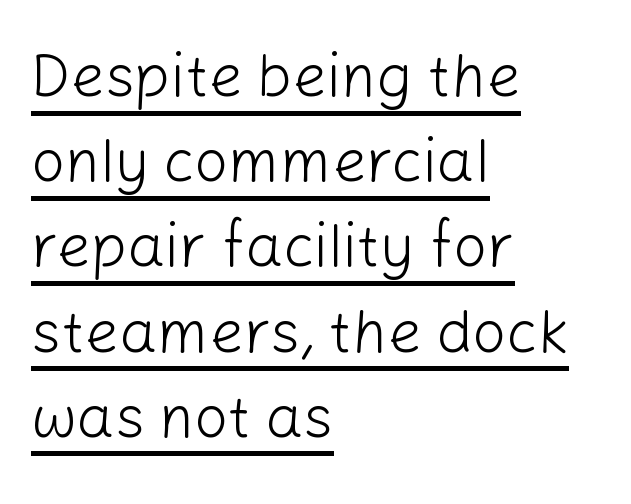
Heft: none added — not bold. Line beginnings align vertically; line endings do not. Line spacing here is normal. Designer's note — italics off, roman on. The rendered words wear a rule along their underside.
